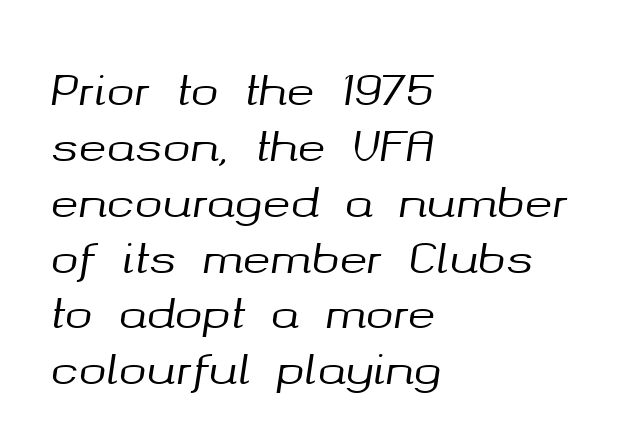
Slant detected: the letters are inclined. Honestly, there is no underline to notice here at all. What stands out about the letter spacing? Nothing — it is the standard amount. The leading is moderate, giving the passage an even texture.
